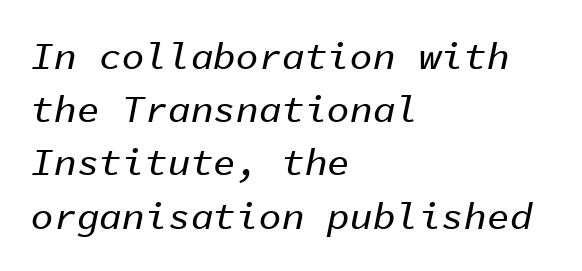
The image shows 38 px text type, italic (leaning right), monospaced; set left-aligned, normal line spacing (1.4x), normal letter spacing, not underlined; low stroke contrast and a medium x-height.
